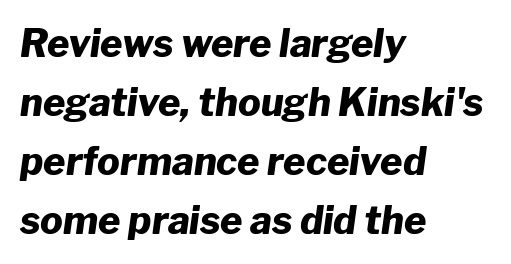
Each new line begins a customary step beneath the previous one. Typesetter's note: full bold, strokes at maximum text heaviness. Style check: oblique. Rule under the text: the space is simply empty.
